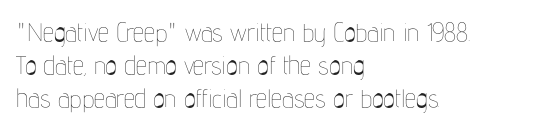
The setting favours the left margin, as ordinary paragraphs usually do. The letters stand upright; this is a roman face. Does the leading feel generous? No, just average. The passage shown has conventional tracking throughout. Each stroke keeps to a modest, everyday thickness or less.
